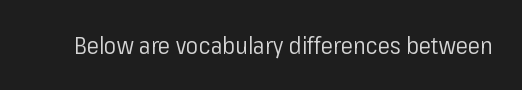
The type is set solid horizontally, with unmodified tracking. Words float on clear page, feet unadorned. A quiet, ordinary-to-light weight characterises the typeface. The type sits square on the baseline with zero lean.
